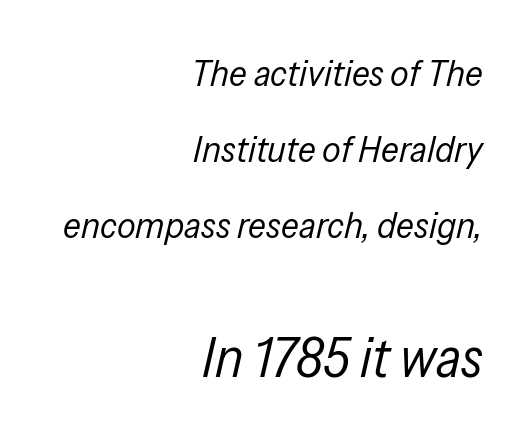
The strip under each line holds only bare page. Tall strokes in this sample are angled rather than plumb. Short and long lines alike share a common ending point at right. The rendering uses natural spacing where letterforms have individual widths. The font is comparable to plain body text, perhaps lighter. Between one letter and the next there's only the usual sliver of space.
